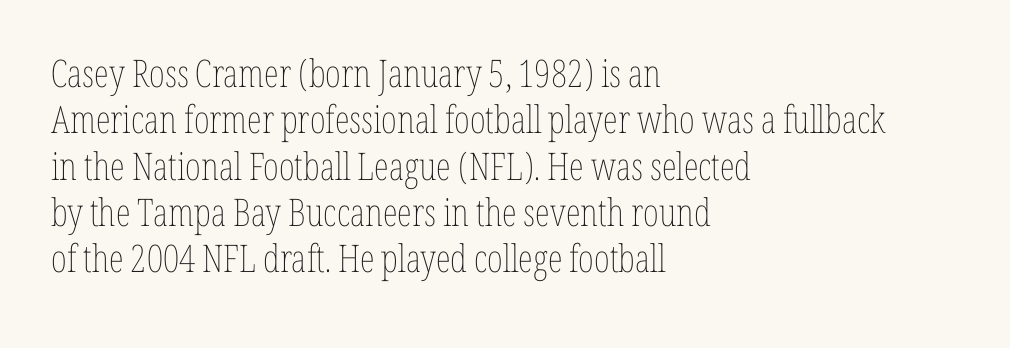
The image shows 38 px thin, condensed type, upright; set left-aligned, line spacing 1.22x, normal letter spacing, not underlined; low stroke contrast and a medium x-height.
